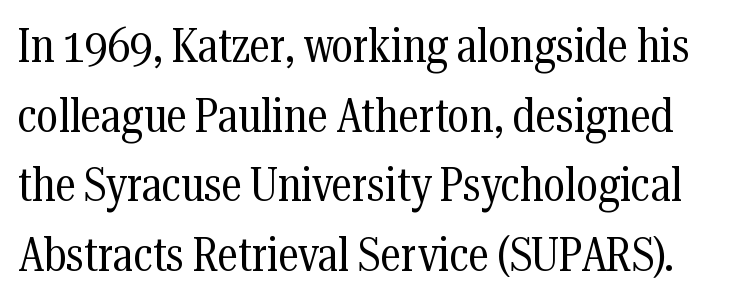
The image shows 47 px regular-weight, condensed serif type, upright; set normal line spacing (1.48x), normal letter spacing, not underlined; medium stroke contrast and a medium x-height.
